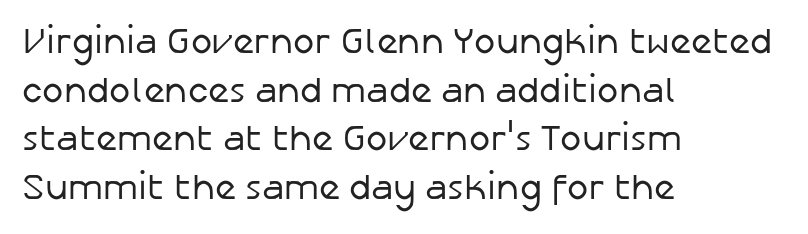
Q: Is the text bold? A: No.
Q: Is the text italic (slanted)? A: No, it is upright.
Q: Is the typeface a serif or a sans-serif typeface? A: Sans-serif.
Q: Is the text underlined? A: No.
Q: How is the paragraph aligned? A: Left-aligned.
Q: Is the spacing between letters normal or unusually wide? A: Normal.
Q: Is the spacing between lines tight, normal or loose? A: Normal.
Q: Width (condensed, normal, or wide)? A: Normal.
Q: Stroke contrast? A: Low.
Q: x-height? A: Medium.
Q: Monospaced? A: No.
